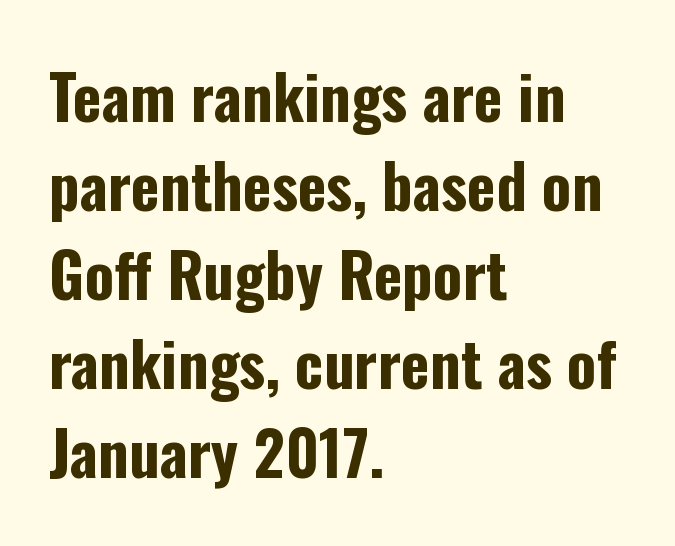
The image shows 61 px bold, condensed sans-serif type, upright; set left-aligned, normal line spacing (1.46x), normal letter spacing, not underlined; low stroke contrast and a medium x-height.
